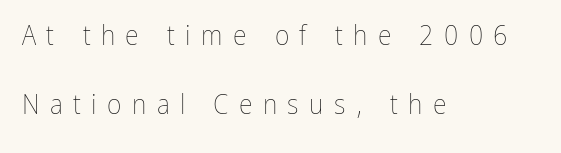
{"italic": "no", "bold": "no", "weight": "thin", "width": "condensed", "stroke_contrast": "low", "x_height": "medium", "monospaced": "no", "underline": "no", "align": "left", "line_spacing": "loose", "line_spacing_ratio": 2.47, "letter_spacing": "wide", "letter_spacing_em": 0.37, "glyph_px": 28}
